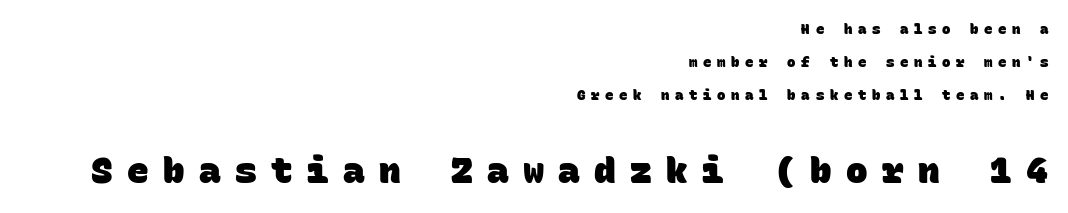
The image shows 36 px heavy sans-serif type, monospaced; set right-aligned, loose line spacing (2.37x), unusually wide letter spacing (+0.4 em), not underlined; the second (bottom) block is 2.57x larger; low stroke contrast and a large x-height.
